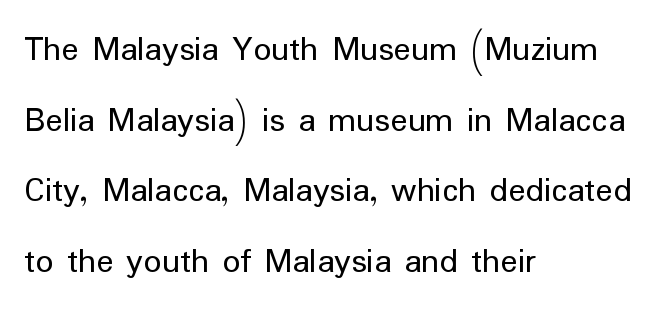
The image shows 36 px regular-weight sans-serif type, upright; set left-aligned, loose line spacing (1.96x), normal letter spacing, not underlined; low stroke contrast and a medium x-height.
